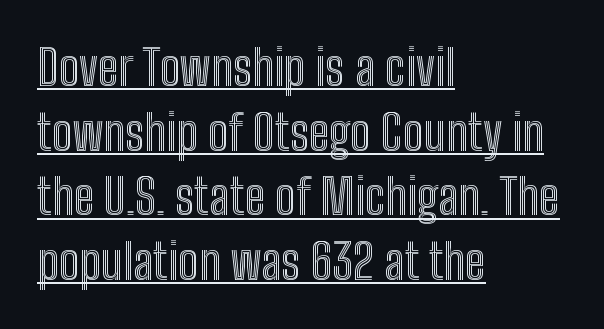
{"italic": "no", "width": "condensed", "x_height": "medium", "monospaced": "no", "underline": "yes", "align": "left", "line_spacing": "normal", "line_spacing_ratio": 1.32, "letter_spacing": "normal", "letter_spacing_em": 0.0, "glyph_px": 49}
